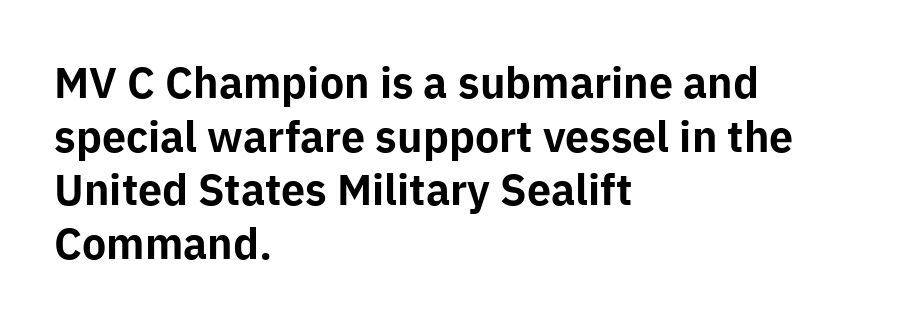
The string is rendered with underlining switched off. The font is running at its bold setting. Vertical strokes here are truly vertical. Normally led — the rows are evenly, conventionally spaced.
